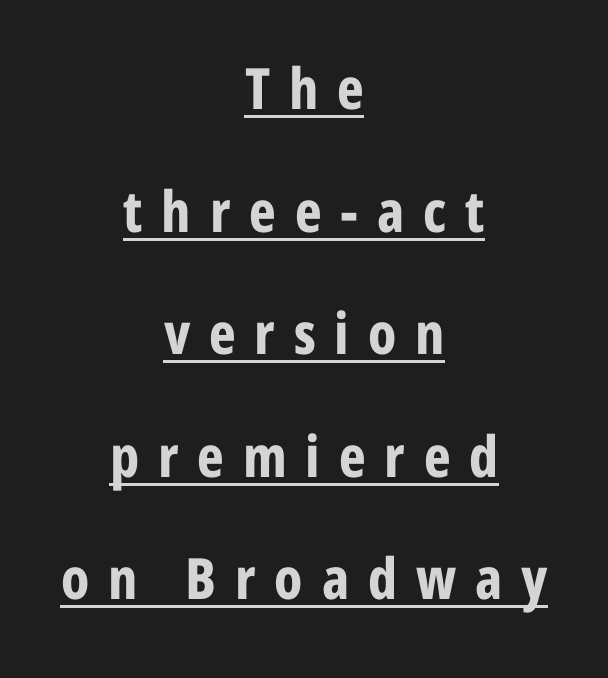
The image shows 57 px bold, condensed sans-serif type, upright; set centered, loose line spacing (2.15x), unusually wide letter spacing (+0.33 em), underlined; low stroke contrast and a medium x-height.
